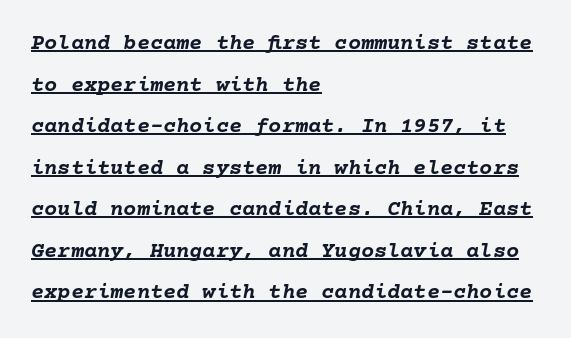
{"italic": "yes", "lean": "right", "slant_degrees": 10, "bold": "yes", "underline": "yes", "align": "left", "line_spacing_ratio": 1.89, "letter_spacing": "normal", "letter_spacing_em": 0.0, "glyph_px": 22}
